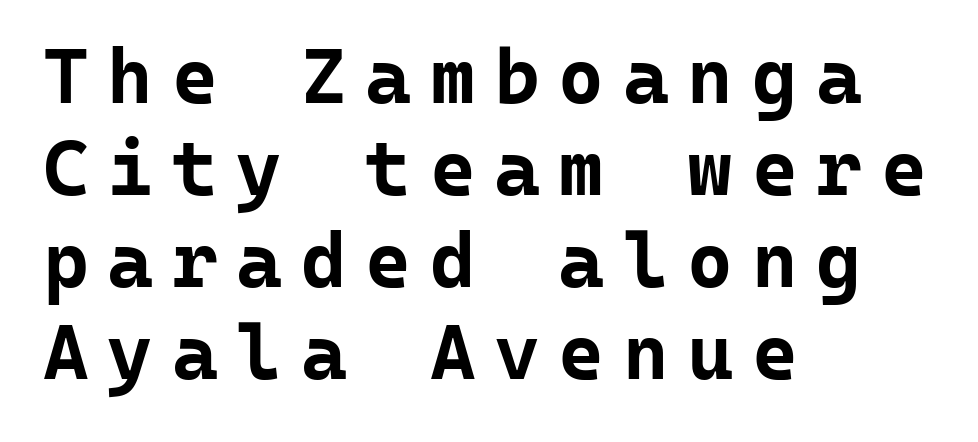
Every character here occupies the same horizontal width, giving the sample a typewriter-like rhythm. The font's upright variant was chosen for this text. The typeface chosen for these lines omits serifs. The zone under the glyphs is completely vacant. The setting favours the left margin, as ordinary paragraphs usually do. As a designer I'd log this as weight 700, bold.
